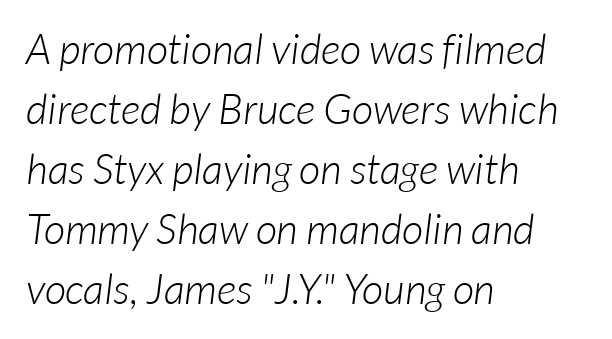
Q: Is the text bold? A: No.
Q: Is the typeface a serif or a sans-serif typeface? A: Sans-serif.
Q: Is the text underlined? A: No.
Q: How is the paragraph aligned? A: Left-aligned.
Q: Is the spacing between letters normal or unusually wide? A: Normal.
Q: Is the spacing between lines tight, normal or loose? A: Normal.
Q: Width (condensed, normal, or wide)? A: Normal.
Q: Stroke contrast? A: Low.
Q: x-height? A: Medium.
Q: Monospaced? A: No.
